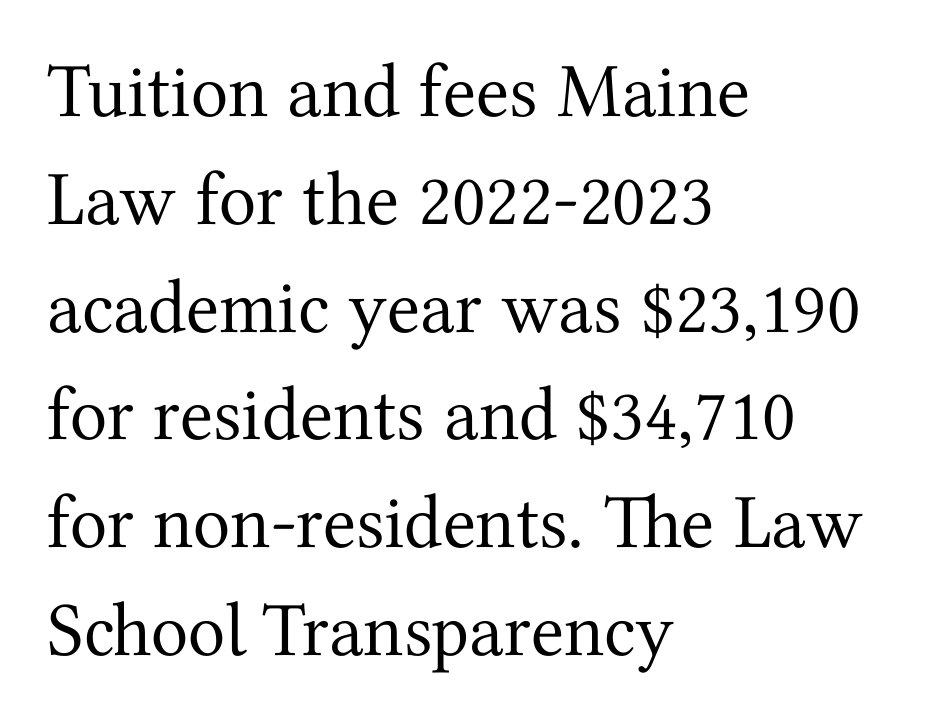
The face used here is rendered with its standard letterfit. Horizontally, the lines are justified to the leading edge only. The designer left line spacing at the default. Each letter keeps its own natural width here, so spacing adapts to shape.
